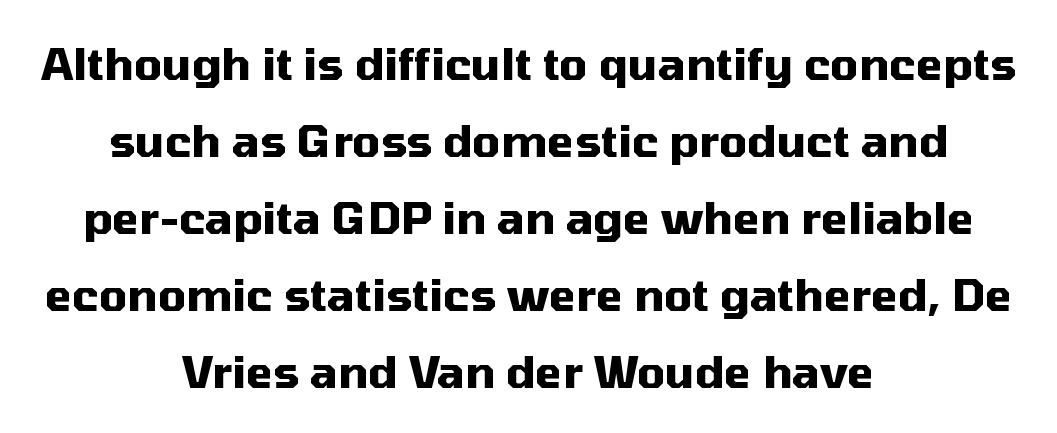
Q: Is the text bold? A: Yes.
Q: Is the text italic (slanted)? A: No, it is upright.
Q: Is the typeface a serif or a sans-serif typeface? A: Sans-serif.
Q: Is the text underlined? A: No.
Q: How is the paragraph aligned? A: Centered.
Q: Is the spacing between letters normal or unusually wide? A: Normal.
Q: Width (condensed, normal, or wide)? A: Normal.
Q: Stroke contrast? A: Medium.
Q: x-height? A: Medium.
Q: Monospaced? A: No.
